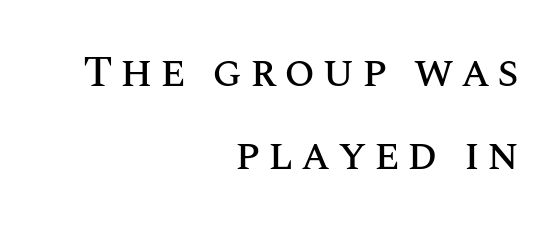
The rag falls on the left side of this text block. Note the varied advance widths — an 'i' is clearly narrower than an 'm'. Upright lettering throughout. Decoration check: the copy has no underline.
